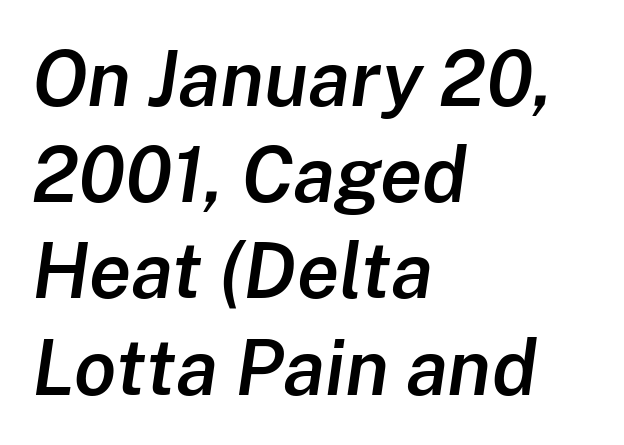
Q: Is the text bold? A: Semi-bold.
Q: Is the text italic (slanted)? A: Yes, it leans right by about 8 degrees.
Q: Is the text underlined? A: No.
Q: How is the paragraph aligned? A: Left-aligned.
Q: Is the spacing between letters normal or unusually wide? A: Normal.
Q: Is the spacing between lines tight, normal or loose? A: Normal.
Q: Width (condensed, normal, or wide)? A: Normal.
Q: Stroke contrast? A: Low.
Q: x-height? A: Medium.
Q: Monospaced? A: No.
